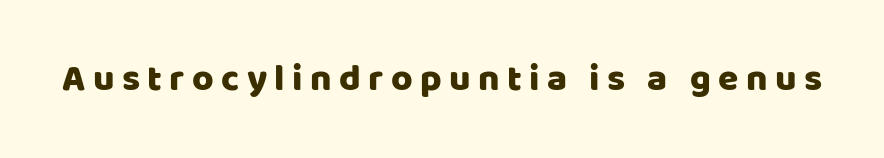
Words appear elongated and porous because spacing is wide. Style check: upright. To sum up the face: it is a sans, with no serifs. Do the characters align in a grid? No, the font is proportional. Quick note: underline off.
